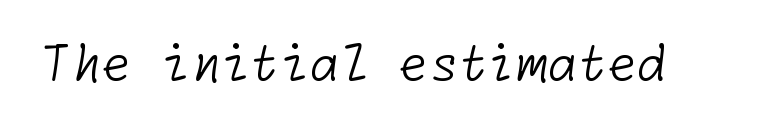
The image shows 48 px light sans-serif type; set normal letter spacing, not underlined; low stroke contrast and a medium x-height.
